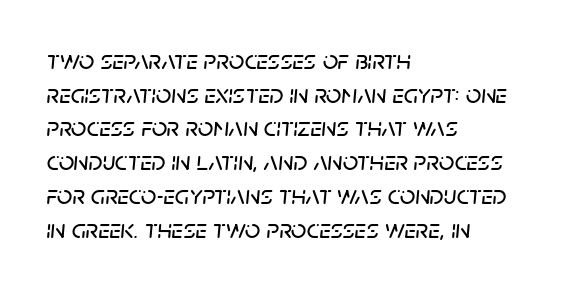
The image shows 27 px text type, italic (leaning right); set left-aligned, normal line spacing (1.25x), normal letter spacing, not underlined.
